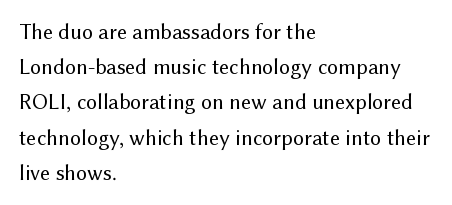
The image shows 22 px text type, upright; set left-aligned, normal line spacing (1.6x), normal letter spacing, not underlined.
